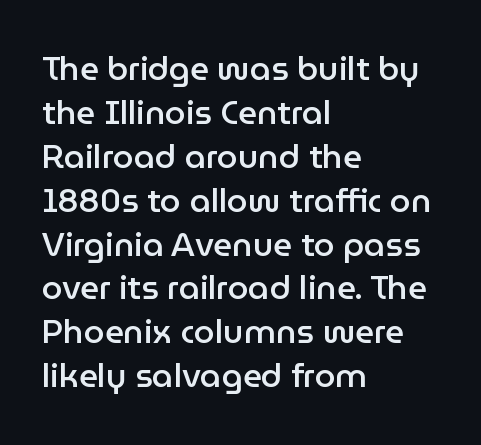
As a designer I'd log this as weight 600, semibold. Varying glyph widths throughout — classic text-font behaviour. Is this a sans? Yes — the strokes have no serifs. Honestly, the letter spacing is just normal — you wouldn't notice it. The string is rendered with underlining switched off.
